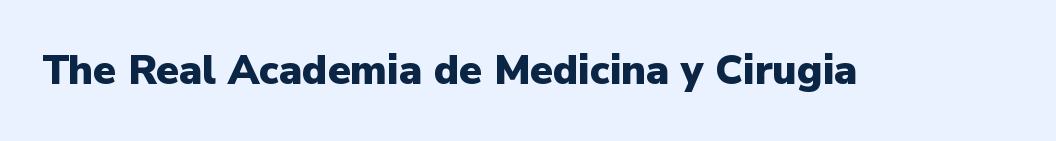
{"serif": "no", "italic": "no", "bold": "yes", "weight": "heavy", "width": "normal", "stroke_contrast": "low", "x_height": "medium", "monospaced": "no", "underline": "no", "letter_spacing": "normal", "letter_spacing_em": 0.0, "glyph_px": 41}
